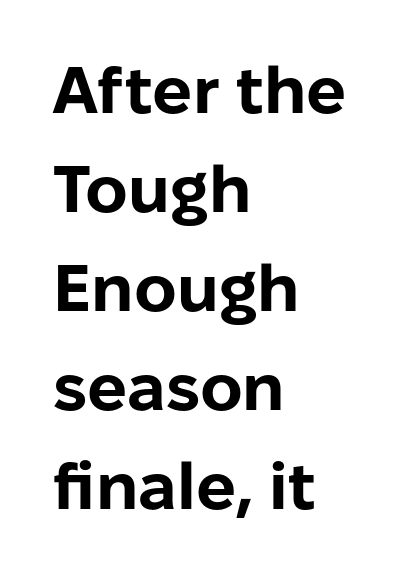
The image shows 66 px bold sans-serif type, upright; set left-aligned, normal line spacing (1.5x), normal letter spacing, not underlined; low stroke contrast and a medium x-height.
